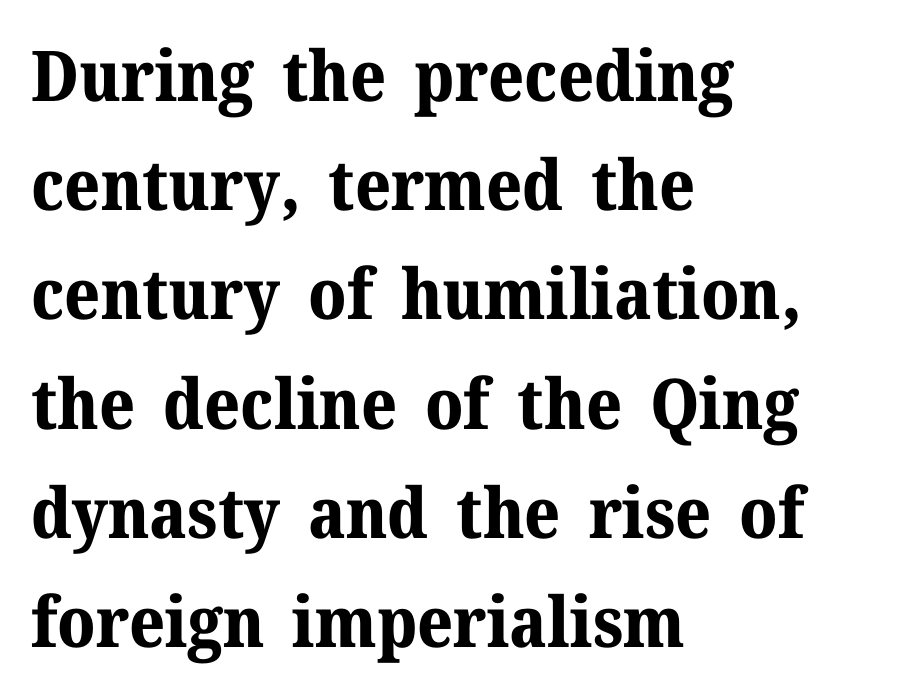
{"serif": "yes", "italic": "no", "bold": "yes", "weight": "bold", "width": "normal", "stroke_contrast": "medium", "x_height": "medium", "monospaced": "no", "underline": "no", "align": "left", "line_spacing": "normal", "line_spacing_ratio": 1.56, "letter_spacing": "normal", "letter_spacing_em": 0.0, "glyph_px": 70}
